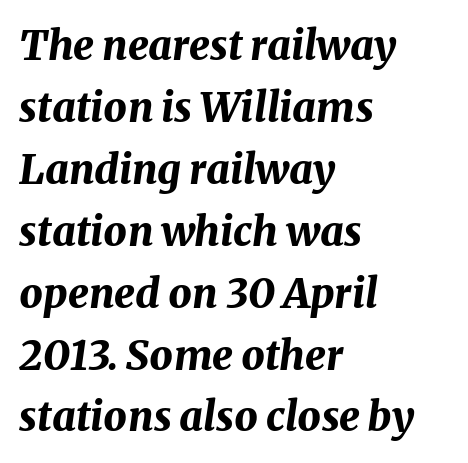
Q: Is the text bold? A: Yes.
Q: Is the text italic (slanted)? A: Yes, it leans right by about 8 degrees.
Q: Is the text underlined? A: No.
Q: How is the paragraph aligned? A: Left-aligned.
Q: Is the spacing between letters normal or unusually wide? A: Normal.
Q: Is the spacing between lines tight, normal or loose? A: Normal.
Q: Width (condensed, normal, or wide)? A: Normal.
Q: Stroke contrast? A: Medium.
Q: x-height? A: Medium.
Q: Monospaced? A: No.
